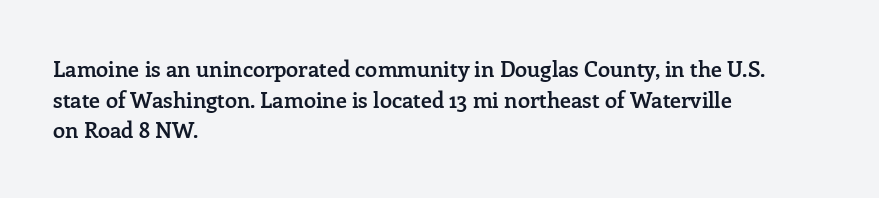
{"italic": "no", "bold": "semi", "underline": "no", "align": "left", "line_spacing": "normal", "line_spacing_ratio": 1.39, "letter_spacing": "normal", "letter_spacing_em": 0.0, "glyph_px": 22}
